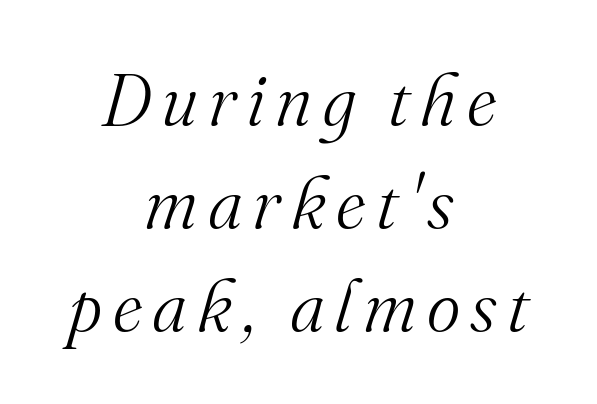
The image shows 72 px light serif type, italic (leaning right); set centered, normal line spacing (1.43x), not underlined; medium stroke contrast and a small x-height.
